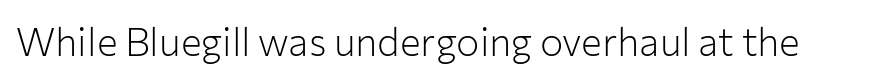
Q: Is the text bold? A: No.
Q: Is the text italic (slanted)? A: No, it is upright.
Q: Is the typeface a serif or a sans-serif typeface? A: Sans-serif.
Q: Is the text underlined? A: No.
Q: Is the spacing between letters normal or unusually wide? A: Normal.
Q: Width (condensed, normal, or wide)? A: Normal.
Q: Stroke contrast? A: Low.
Q: x-height? A: Medium.
Q: Monospaced? A: No.
